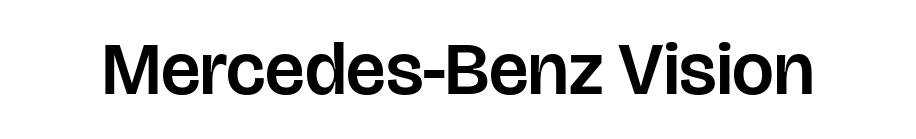
{"serif": "no", "italic": "no", "width": "normal", "stroke_contrast": "low", "x_height": "large", "monospaced": "no", "underline": "no", "letter_spacing": "normal", "letter_spacing_em": 0.0, "glyph_px": 74}
